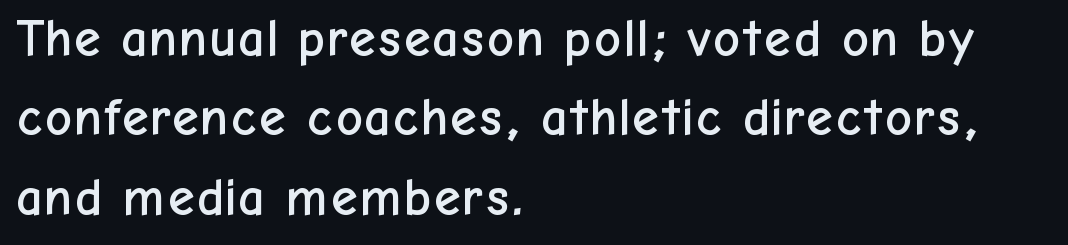
The letters stand straight up with perfectly vertical stems. Beneath every word, the page is bare. The ragged edge is on the right, which tells us the setting is flush left. The rendering uses a moderate line-height, typical for paragraphs. I'd call this a sans setting — the letters go barefoot. You could call the tracking neutral — neither tight nor loose.
